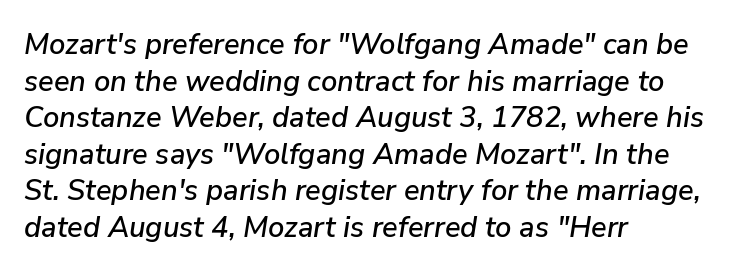
{"italic": "yes", "lean": "right", "slant_degrees": 9, "width": "normal", "stroke_contrast": "low", "x_height": "medium", "monospaced": "no", "underline": "no", "align": "left", "line_spacing": "normal", "line_spacing_ratio": 1.26, "letter_spacing": "normal", "letter_spacing_em": 0.0, "glyph_px": 29}
